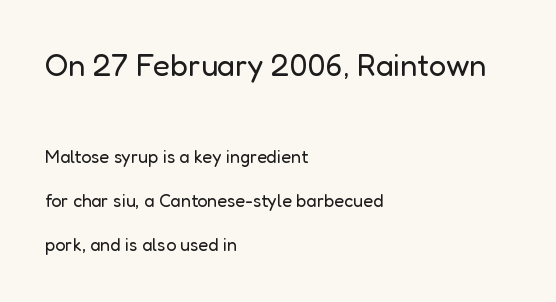
Q: Is the text bold? A: No.
Q: Is the text italic (slanted)? A: No, it is upright.
Q: Is the typeface a serif or a sans-serif typeface? A: Sans-serif.
Q: Is the text underlined? A: No.
Q: How is the paragraph aligned? A: Left-aligned.
Q: Is the spacing between letters normal or unusually wide? A: Normal.
Q: Is the spacing between lines tight, normal or loose? A: Loose.
Q: Which block of text is set in a larger size, the first (top) or the second (bottom)? A: The first (top) one.
Q: Width (condensed, normal, or wide)? A: Normal.
Q: Stroke contrast? A: Low.
Q: x-height? A: Medium.
Q: Monospaced? A: No.
